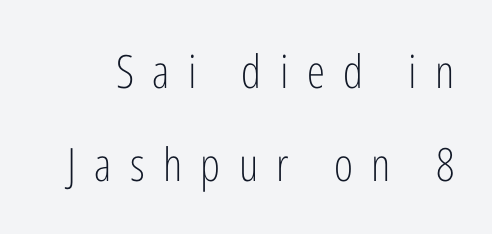
This is sans-serif lettering, the kind often seen on screens and signage. Glance below the letters and you will spot only blank space. Tracking value appears strongly positive — letters spread wide. The letters stand straight up with perfectly vertical stems. Quick note: interline space is abundant. You could not count columns in this text — the font is proportionally spaced.
